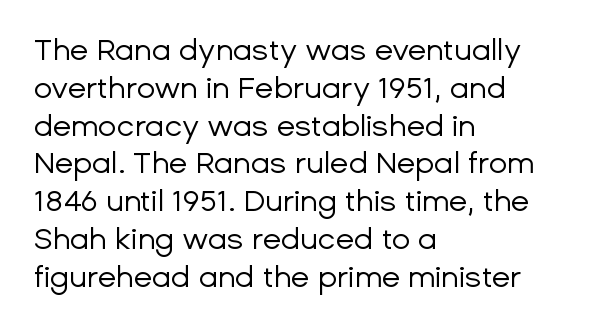
The image shows 30 px regular-weight sans-serif type, upright; set left-aligned, normal line spacing (1.26x), normal letter spacing, not underlined; low stroke contrast and a medium x-height.
